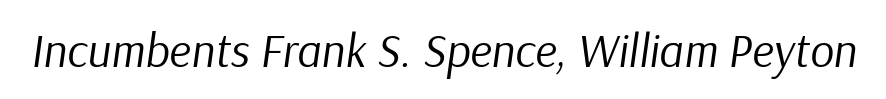
{"italic": "yes", "lean": "right", "slant_degrees": 9, "bold": "no", "weight": "regular", "width": "normal", "stroke_contrast": "low", "x_height": "medium", "monospaced": "no", "underline": "no", "letter_spacing": "normal", "letter_spacing_em": 0.0, "glyph_px": 47}
